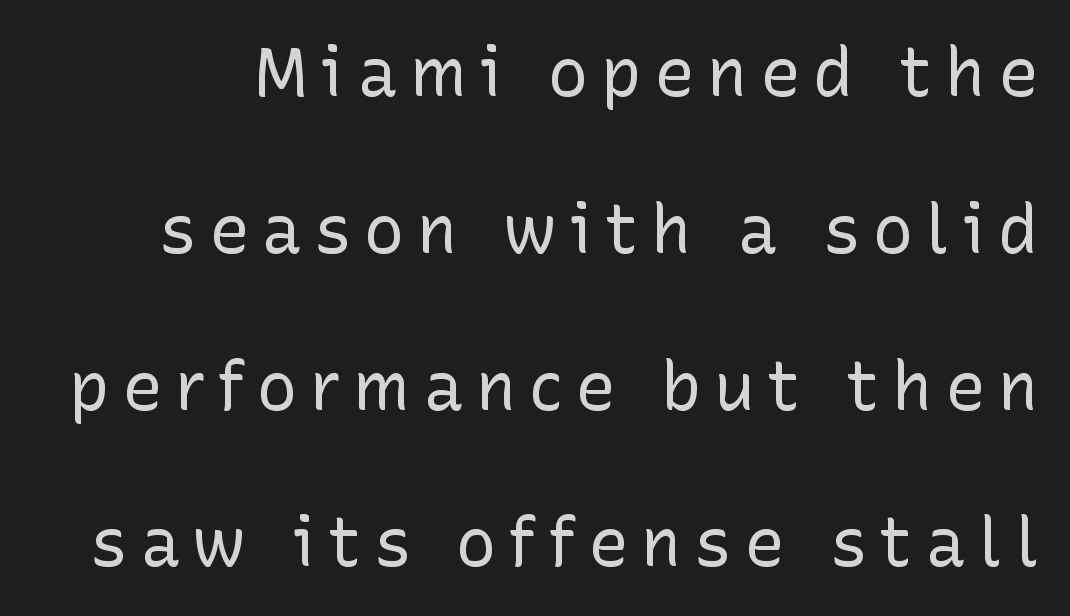
Vertical strokes here are truly vertical. The rendering shows plain stroke endings on the letterforms — a sans-serif design. Descender tails drop into unmarked territory. Stroke mass is kept to a normal reading level or below. Looks like regular typesetting: each glyph gets only the width it needs.
